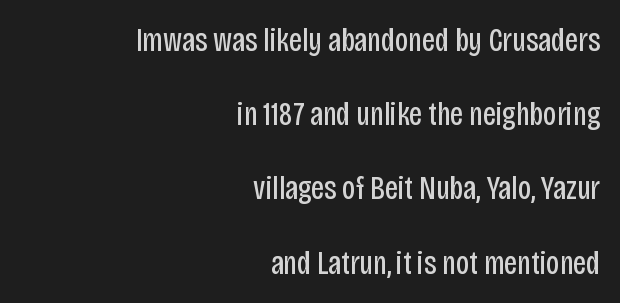
The image shows 33 px regular-weight, condensed sans-serif type, upright; set right-aligned, loose line spacing (2.25x), normal letter spacing, not underlined; low stroke contrast and a large x-height.
